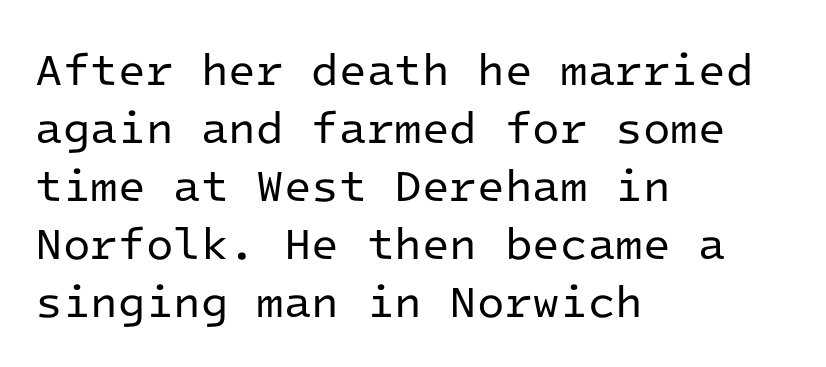
The strokes are not fattened; the text isn't bold. Letter spacing: default. A clean baseline with only descenders dipping below it. Notice how descenders clear the ascenders below comfortably — that's standard leading. The font family rendered here belongs to the sans-serif group. Leftover space on each line is placed entirely after the last word.
